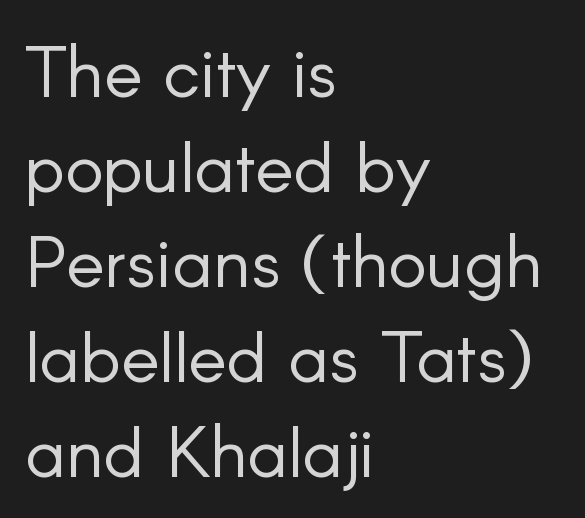
{"serif": "no", "italic": "no", "bold": "no", "weight": "light", "width": "normal", "stroke_contrast": "low", "x_height": "small", "monospaced": "no", "underline": "no", "align": "left", "line_spacing": "normal", "line_spacing_ratio": 1.32, "letter_spacing": "normal", "letter_spacing_em": 0.0, "glyph_px": 72}
